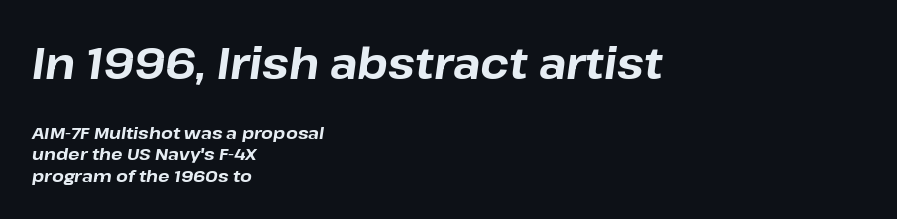
These lines keep a tight, regular rhythm from letter to letter. This is heavy type, rendered in bold. The passage shown is typed in a proportional face where columns would drift. Whoever set this made the first block the dominant, larger element.
